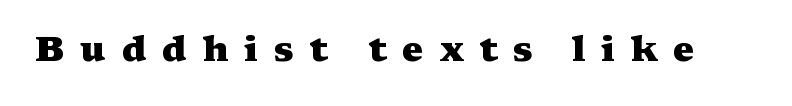
Q: Is the text bold? A: Yes.
Q: Is the text italic (slanted)? A: No, it is upright.
Q: Is the typeface a serif or a sans-serif typeface? A: Serif.
Q: Is the text underlined? A: No.
Q: Is the spacing between letters normal or unusually wide? A: Unusually wide.
Q: Width (condensed, normal, or wide)? A: Wide.
Q: Stroke contrast? A: Medium.
Q: x-height? A: Medium.
Q: Monospaced? A: No.
